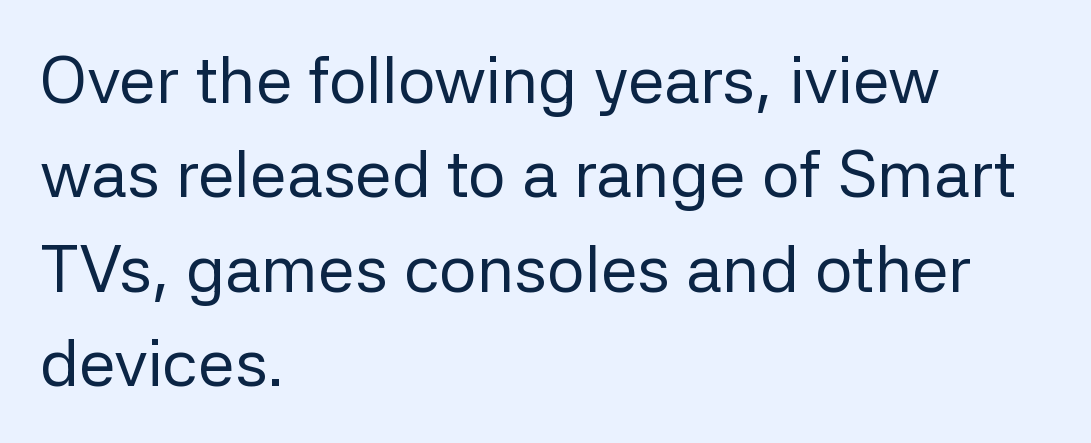
The image shows 66 px regular-weight sans-serif type, upright; set left-aligned, normal line spacing (1.43x), normal letter spacing, not underlined; low stroke contrast and a medium x-height.
